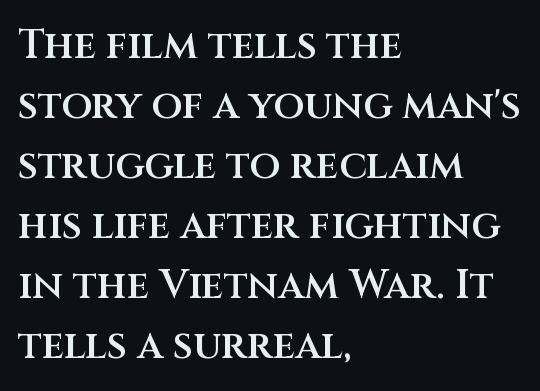
{"serif": "no", "italic": "no", "bold": "semi", "weight": "semibold", "width": "normal", "stroke_contrast": "medium", "x_height": "large", "monospaced": "no", "underline": "no", "align": "left", "line_spacing": "normal", "line_spacing_ratio": 1.5, "letter_spacing": "normal", "letter_spacing_em": 0.0, "glyph_px": 40}
